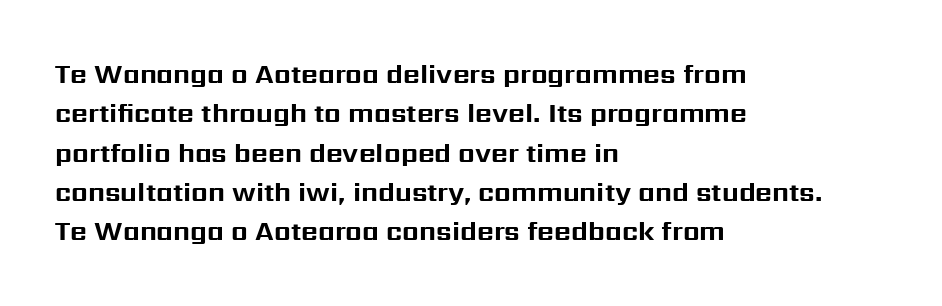
{"italic": "no", "bold": "yes", "underline": "no", "align": "left", "line_spacing": "normal", "line_spacing_ratio": 1.51, "letter_spacing": "normal", "letter_spacing_em": 0.0, "glyph_px": 26}
